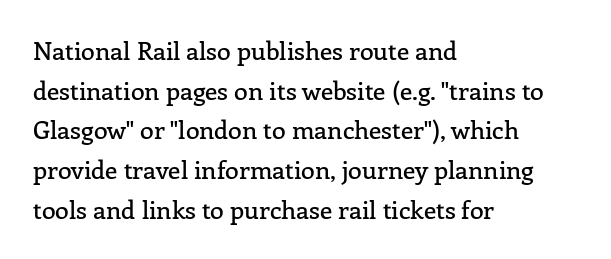
Q: Is the text italic (slanted)? A: No, it is upright.
Q: Is the text underlined? A: No.
Q: How is the paragraph aligned? A: Left-aligned.
Q: Is the spacing between letters normal or unusually wide? A: Normal.
Q: Is the spacing between lines tight, normal or loose? A: Normal.
